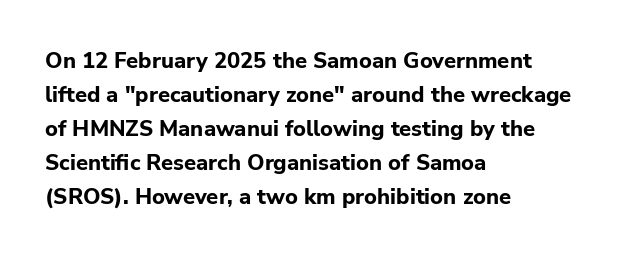
The image shows 22 px bold type, upright; set left-aligned, normal line spacing (1.55x), normal letter spacing, not underlined.
